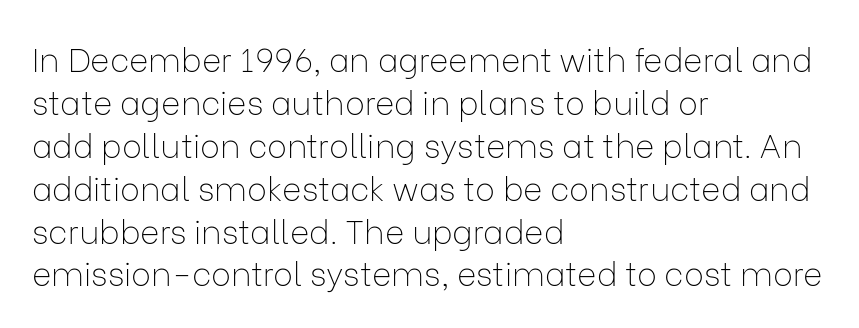
{"serif": "no", "italic": "no", "bold": "no", "weight": "thin", "width": "normal", "stroke_contrast": "low", "x_height": "medium", "monospaced": "no", "underline": "no", "align": "left", "line_spacing": "normal", "line_spacing_ratio": 1.3, "letter_spacing": "normal", "letter_spacing_em": 0.0, "glyph_px": 33}
